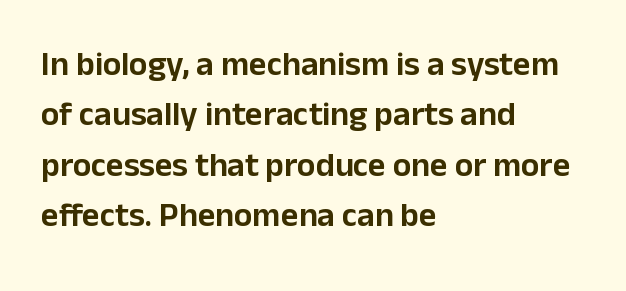
The glyphs in this specimen are sans serif. These lines stack with their left ends in a neat column. Clear beneath every line of the passage. This is roman type, the default non-slanted kind.
